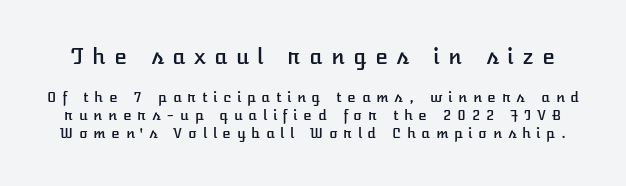
Q: Is the text italic (slanted)? A: No, it is upright.
Q: Is the text underlined? A: No.
Q: Is the spacing between letters normal or unusually wide? A: Unusually wide.
Q: Is the spacing between lines tight, normal or loose? A: Normal.
Q: Which block of text is set in a larger size, the first (top) or the second (bottom)? A: The first (top) one.
